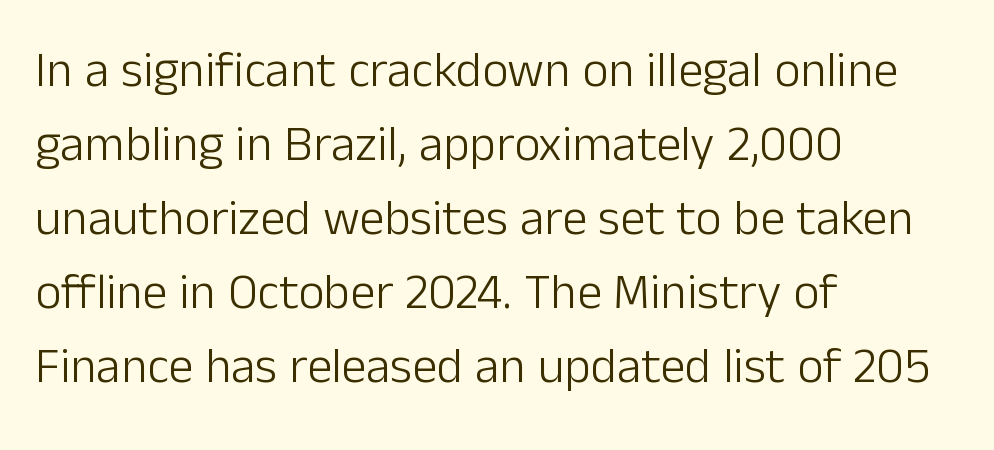
The image shows 50 px light sans-serif type, upright; set left-aligned, normal line spacing (1.48x), normal letter spacing, not underlined; low stroke contrast and a medium x-height.
